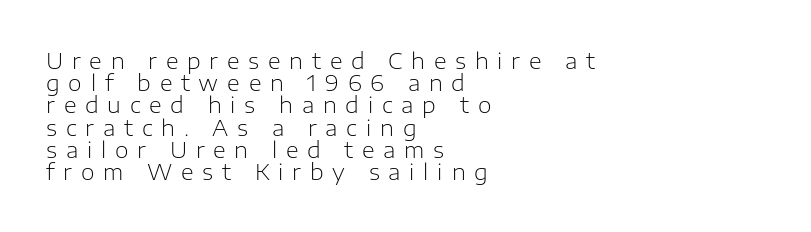
The line texture is sparse and dotted thanks to wide tracking. Visually the block forms a straight wall on the left and a jagged coastline on the right. Check under the words: just untouched page. Vertical stems look standard width or narrower in stroke. Style check: upright.
